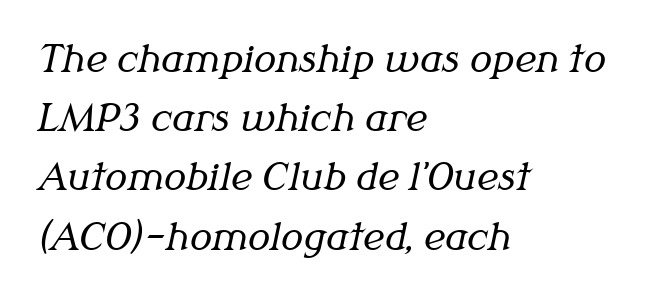
Q: Is the text bold? A: No.
Q: Is the text italic (slanted)? A: Yes, it leans right by about 12 degrees.
Q: Is the typeface a serif or a sans-serif typeface? A: Serif.
Q: Is the text underlined? A: No.
Q: How is the paragraph aligned? A: Left-aligned.
Q: Is the spacing between letters normal or unusually wide? A: Normal.
Q: Is the spacing between lines tight, normal or loose? A: Normal.
Q: Width (condensed, normal, or wide)? A: Normal.
Q: Stroke contrast? A: Medium.
Q: x-height? A: Medium.
Q: Monospaced? A: No.
